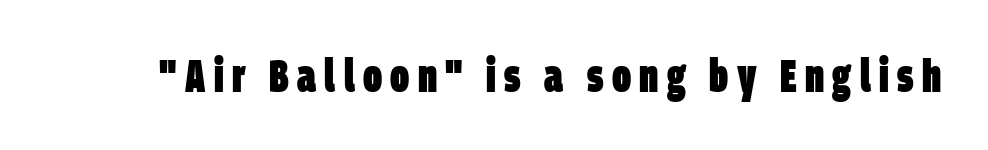
The image shows 46 px heavy, condensed sans-serif type; set not underlined; low stroke contrast and a large x-height.
